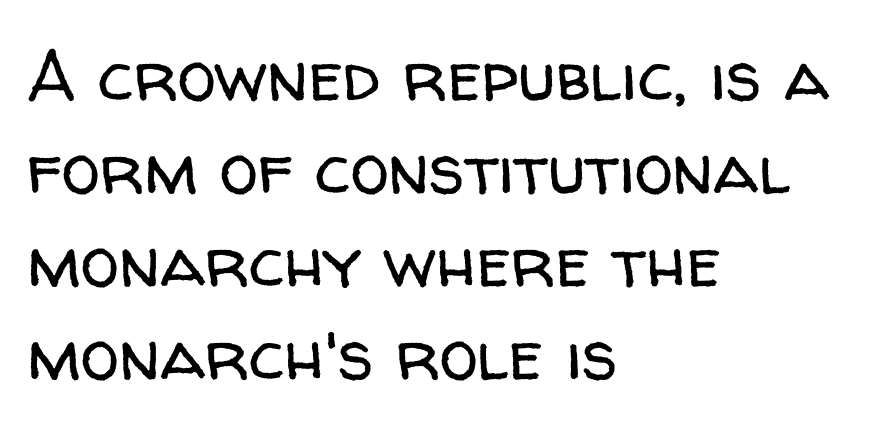
{"serif": "no", "italic": "no", "bold": "no", "weight": "regular", "width": "normal", "stroke_contrast": "low", "x_height": "medium", "monospaced": "no", "underline": "no", "align": "left", "line_spacing": "normal", "line_spacing_ratio": 1.33, "letter_spacing": "normal", "letter_spacing_em": 0.0, "glyph_px": 70}
